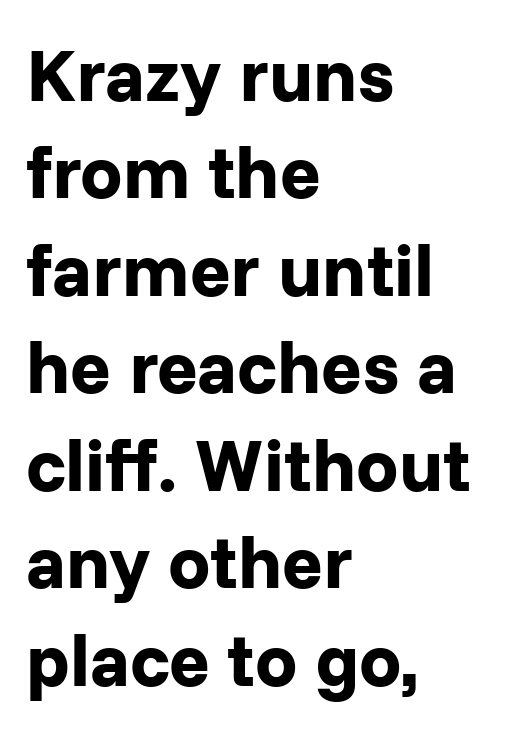
Strokes here are thick enough to call this a true bold. A typesetter would call this zero additional tracking. The passage shown stacks its lines at a standard gap. A typesetter would mark this as roman, not italic. A classic flush-left, rag-right setting is used for this passage.
